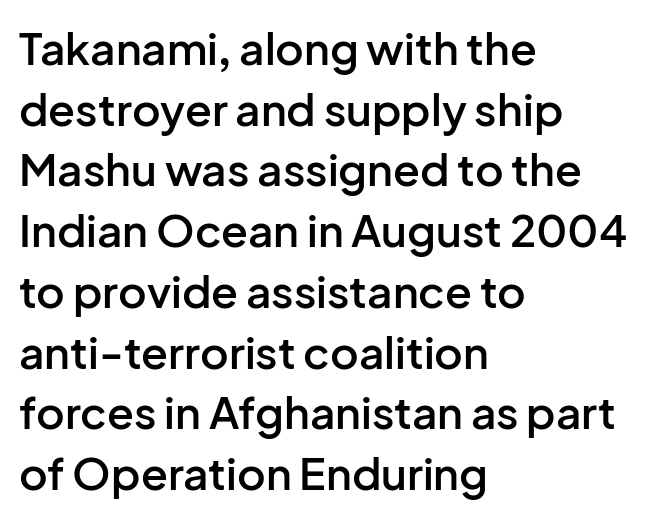
The image shows 44 px semibold sans-serif type, upright; set left-aligned, normal line spacing (1.38x), normal letter spacing, not underlined; low stroke contrast and a medium x-height.
